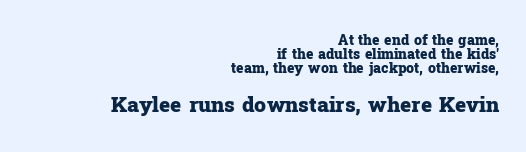
{"italic": "no", "bold": "yes", "underline": "no", "align": "right", "line_spacing": "tight", "line_spacing_ratio": 1.0, "letter_spacing": "normal", "letter_spacing_em": 0.0, "larger_block": "second", "size_ratio": 1.5, "glyph_px": 21}
